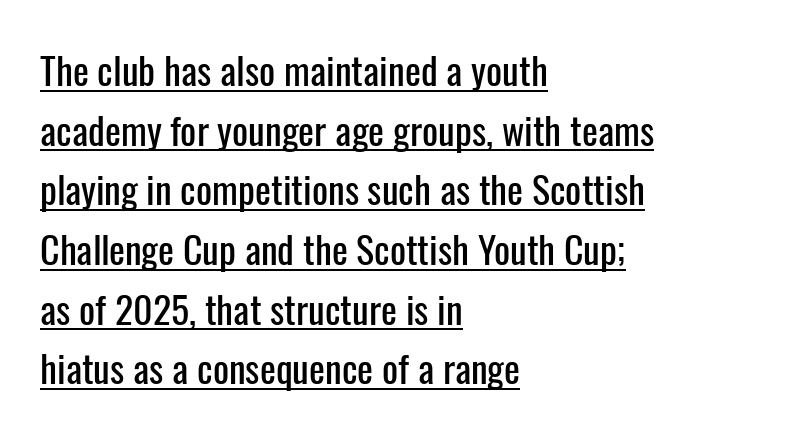
{"serif": "no", "italic": "no", "width": "condensed", "stroke_contrast": "low", "x_height": "medium", "monospaced": "no", "underline": "yes", "align": "left", "line_spacing": "normal", "line_spacing_ratio": 1.57, "letter_spacing": "normal", "letter_spacing_em": 0.0, "glyph_px": 38}
